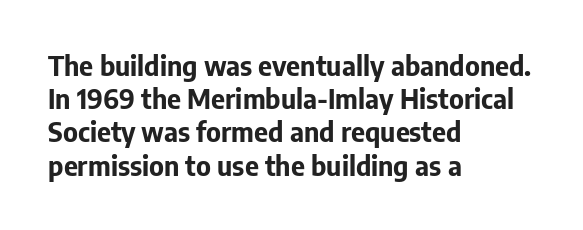
Q: Is the text bold? A: Yes.
Q: Is the text italic (slanted)? A: No, it is upright.
Q: Is the text underlined? A: No.
Q: How is the paragraph aligned? A: Left-aligned.
Q: Is the spacing between letters normal or unusually wide? A: Normal.
